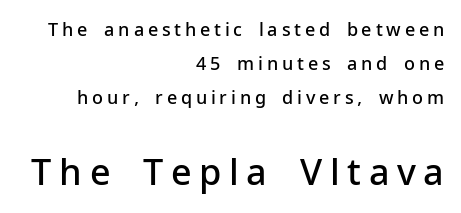
{"serif": "no", "italic": "no", "bold": "semi", "weight": "semibold", "width": "normal", "stroke_contrast": "low", "x_height": "medium", "monospaced": "no", "underline": "no", "align": "right", "line_spacing_ratio": 1.89, "letter_spacing": "wide", "letter_spacing_em": 0.21, "larger_block": "second", "size_ratio": 2.0, "glyph_px": 36}
